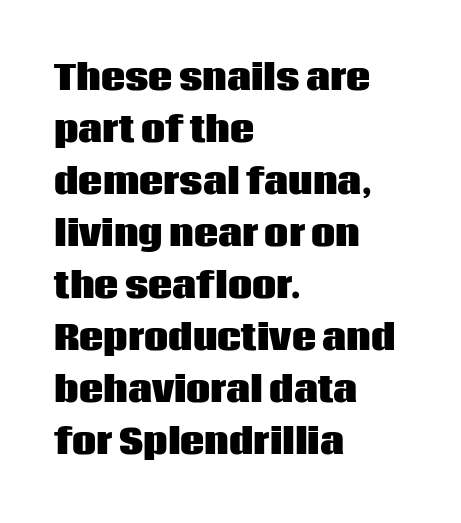
The image shows 34 px heavy sans-serif type, upright; set left-aligned, normal line spacing (1.53x), normal letter spacing, not underlined; low stroke contrast and a large x-height.
